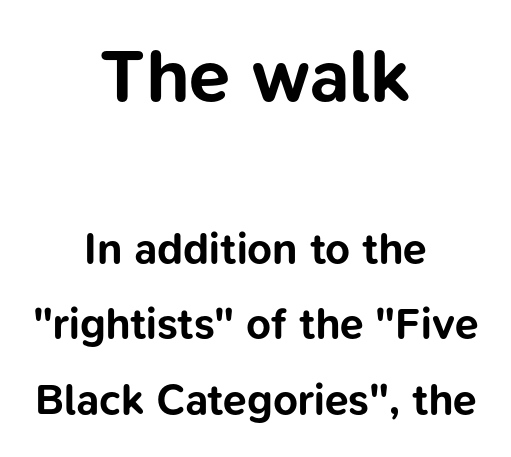
Q: Is the text bold? A: Yes.
Q: Is the text italic (slanted)? A: No, it is upright.
Q: Is the typeface a serif or a sans-serif typeface? A: Sans-serif.
Q: Is the text underlined? A: No.
Q: How is the paragraph aligned? A: Centered.
Q: Is the spacing between letters normal or unusually wide? A: Normal.
Q: Which block of text is set in a larger size, the first (top) or the second (bottom)? A: The first (top) one.
Q: Width (condensed, normal, or wide)? A: Normal.
Q: Stroke contrast? A: Low.
Q: x-height? A: Medium.
Q: Monospaced? A: No.
